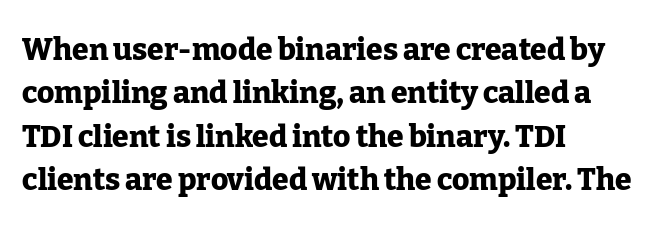
The image shows 30 px heavy serif type, upright; set left-aligned, normal line spacing (1.45x), normal letter spacing, not underlined; low stroke contrast and a medium x-height.
